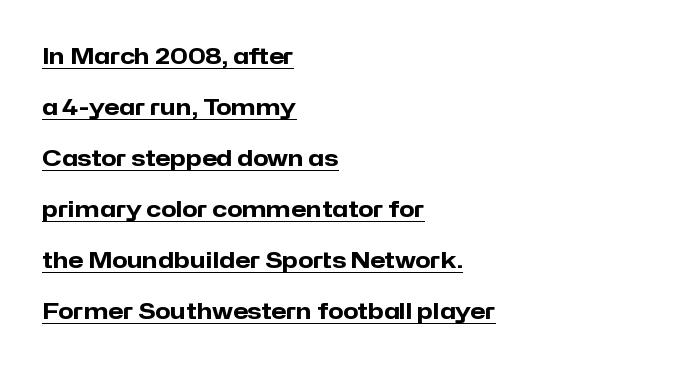
Q: Is the text bold? A: Yes.
Q: Is the text italic (slanted)? A: No, it is upright.
Q: Is the text underlined? A: Yes.
Q: How is the paragraph aligned? A: Left-aligned.
Q: Is the spacing between letters normal or unusually wide? A: Normal.
Q: Is the spacing between lines tight, normal or loose? A: Loose.
